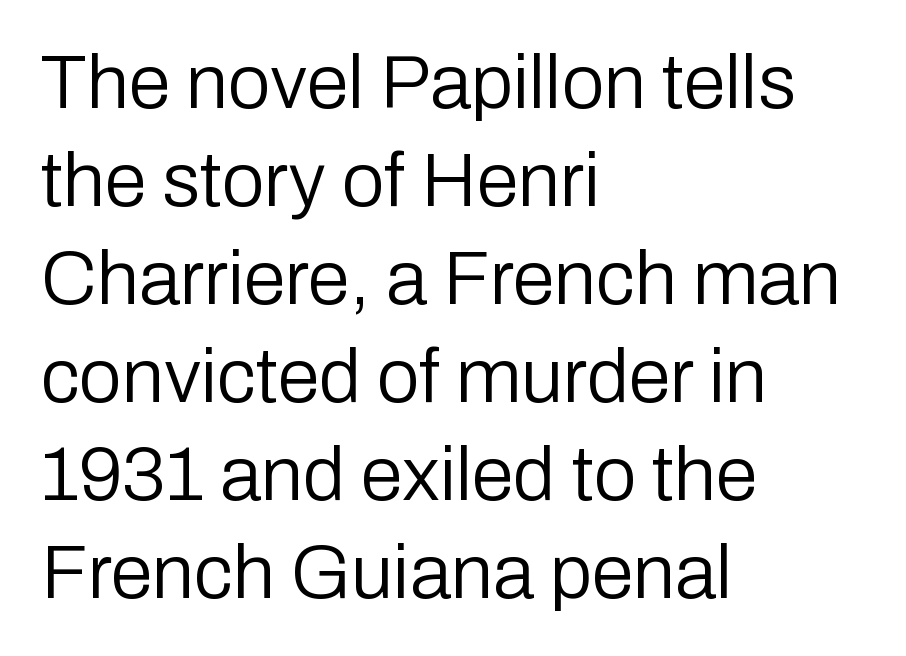
The image shows 76 px regular-weight sans-serif type, upright; set left-aligned, normal line spacing (1.29x), normal letter spacing, not underlined; low stroke contrast and a medium x-height.
